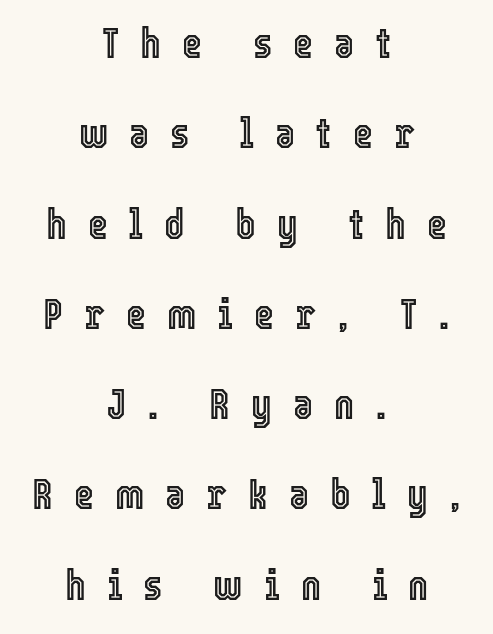
The image shows 43 px condensed type, upright; set centered, loose line spacing (2.1x), unusually wide letter spacing (+0.49 em), not underlined; a medium x-height.
